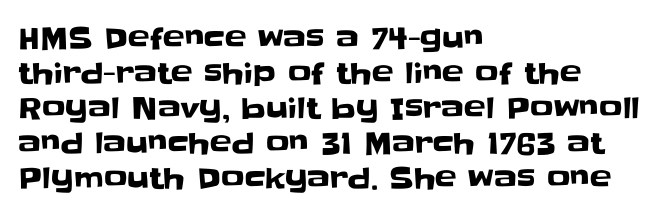
These lines stack with their left ends in a neat column. A typesetter would call this proportional, since set widths differ per character. Descenders are the only things crossing below the line. Check where the strokes stop: nothing finishes them off — pure sans. Is there any slant? The stems are plumb.
